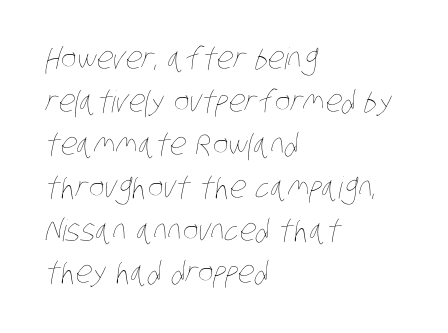
The image shows 30 px thin, condensed type; set left-aligned, normal line spacing (1.43x), normal letter spacing, not underlined; low stroke contrast and a large x-height.
